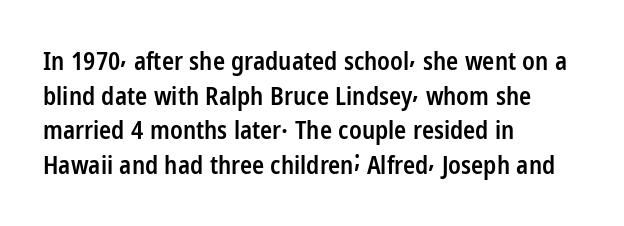
The image shows 25 px text type, upright; set left-aligned, normal line spacing (1.39x), normal letter spacing, not underlined.
